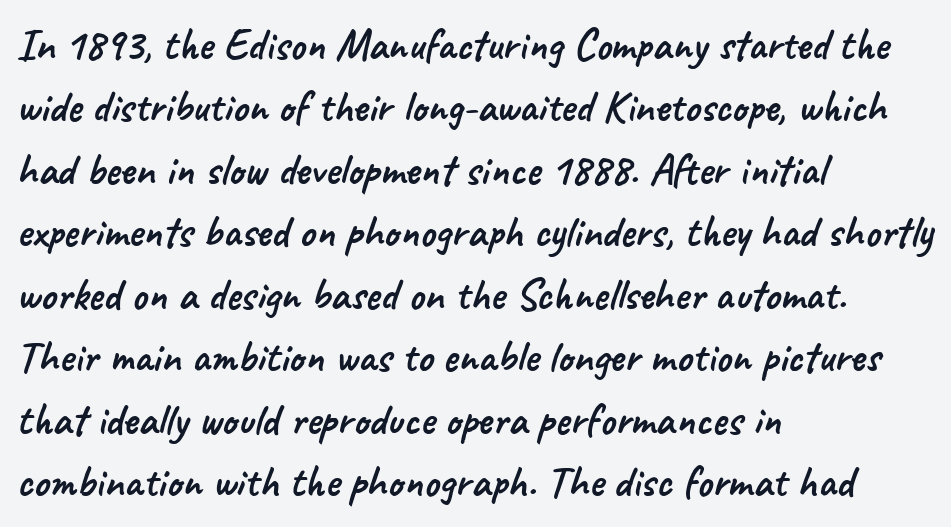
Regarding leading, the lines here are spaced in the standard way. The glyphs in this specimen are sans serif. In CSS terms this would be text-align: left. The words here are not underlined.
